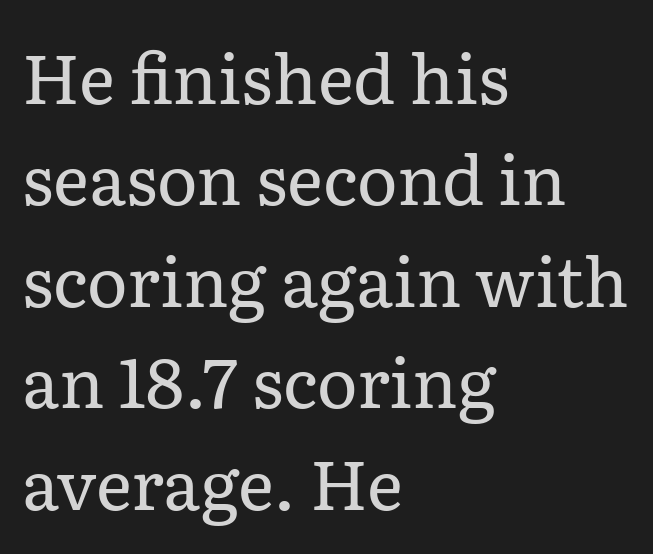
{"serif": "yes", "italic": "no", "bold": "no", "weight": "regular", "width": "normal", "stroke_contrast": "low", "x_height": "medium", "monospaced": "no", "underline": "no", "align": "left", "line_spacing": "normal", "line_spacing_ratio": 1.47, "letter_spacing": "normal", "letter_spacing_em": 0.0, "glyph_px": 69}
